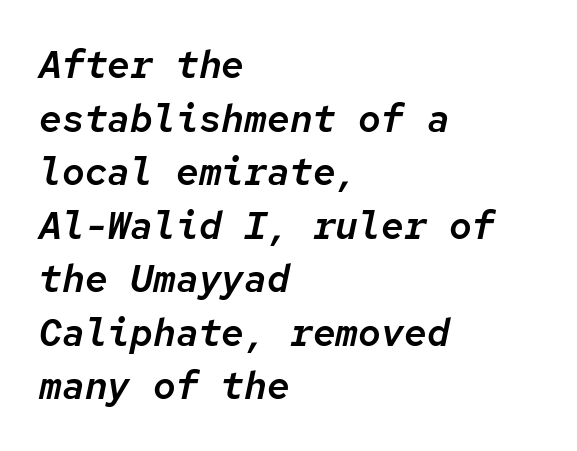
Clear beneath every line of the passage. These lines are rendered in a fixed-pitch font. A student would call this left alignment; a typographer would say flush left, rag right. Tall strokes in this sample are angled rather than plumb. Is the letter spacing exaggerated? No — it looks like the ordinary default. A normal amount of white space separates one row of letters from the next.
